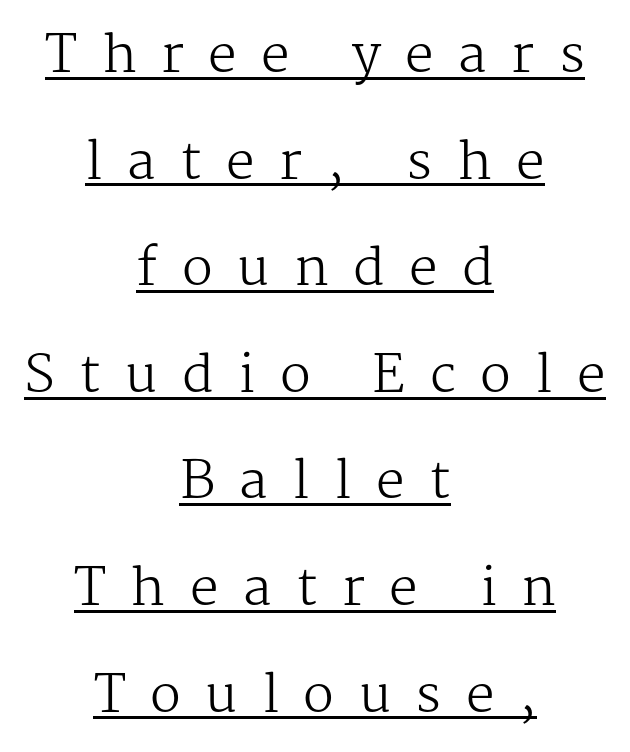
The image shows 51 px regular-weight serif type, upright; set centered, loose line spacing (2.09x), unusually wide letter spacing (+0.48 em), underlined; medium stroke contrast and a medium x-height.
